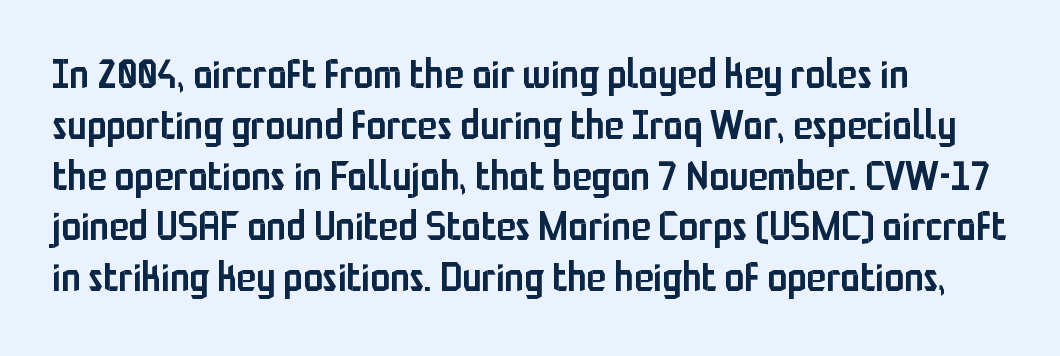
{"serif": "no", "italic": "no", "bold": "semi", "weight": "semibold", "width": "condensed", "stroke_contrast": "low", "x_height": "medium", "monospaced": "no", "underline": "no", "align": "left", "line_spacing": "normal", "line_spacing_ratio": 1.27, "letter_spacing": "normal", "letter_spacing_em": 0.0, "glyph_px": 40}
